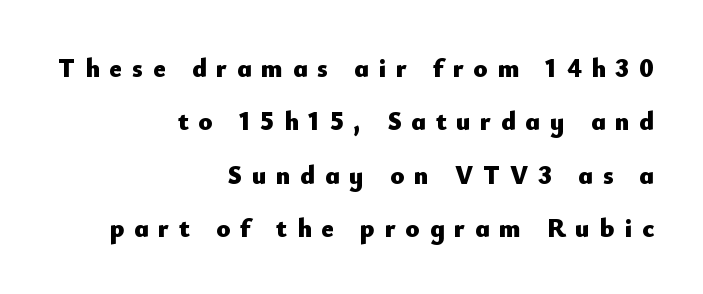
{"italic": "no", "bold": "yes", "underline": "no", "align": "right", "line_spacing": "loose", "line_spacing_ratio": 2.05, "letter_spacing": "wide", "letter_spacing_em": 0.38, "glyph_px": 26}
